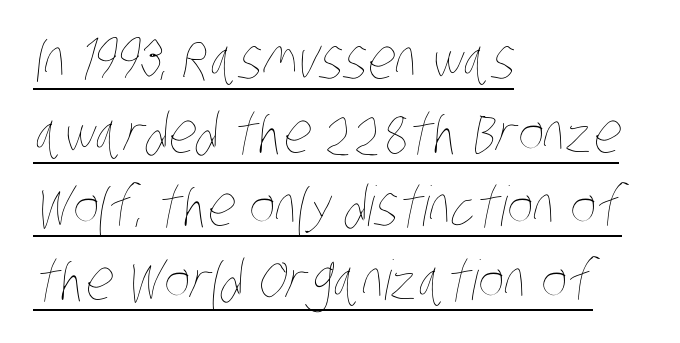
{"bold": "no", "weight": "thin", "width": "condensed", "stroke_contrast": "low", "x_height": "large", "monospaced": "no", "underline": "yes", "align": "left", "line_spacing": "normal", "line_spacing_ratio": 1.34, "letter_spacing": "normal", "letter_spacing_em": 0.0, "glyph_px": 55}
